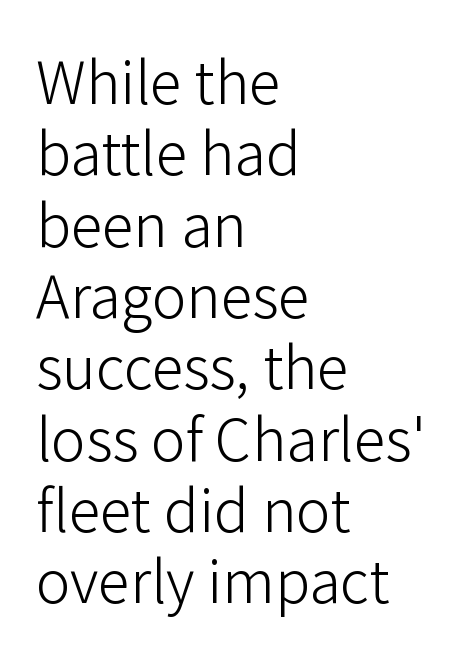
Q: Is the text bold? A: No.
Q: Is the text italic (slanted)? A: No, it is upright.
Q: Is the typeface a serif or a sans-serif typeface? A: Sans-serif.
Q: Is the text underlined? A: No.
Q: How is the paragraph aligned? A: Left-aligned.
Q: Is the spacing between letters normal or unusually wide? A: Normal.
Q: Width (condensed, normal, or wide)? A: Normal.
Q: Stroke contrast? A: Low.
Q: x-height? A: Medium.
Q: Monospaced? A: No.
